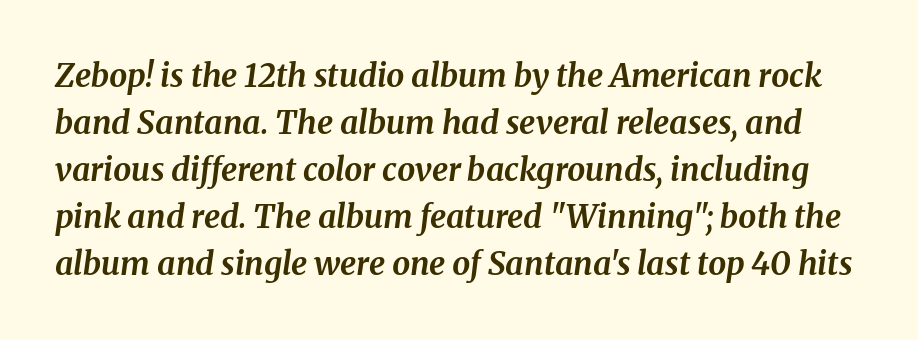
Q: Is the text bold? A: Yes.
Q: Is the text italic (slanted)? A: Yes, it leans right by about 8 degrees.
Q: Is the typeface a serif or a sans-serif typeface? A: Serif.
Q: Is the text underlined? A: No.
Q: Is the spacing between letters normal or unusually wide? A: Normal.
Q: Is the spacing between lines tight, normal or loose? A: Normal.
Q: Width (condensed, normal, or wide)? A: Normal.
Q: Stroke contrast? A: Medium.
Q: x-height? A: Medium.
Q: Monospaced? A: No.
